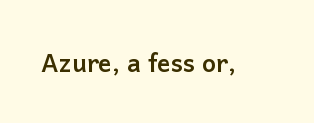
The image shows 25 px bold type, upright; set normal letter spacing, not underlined.
